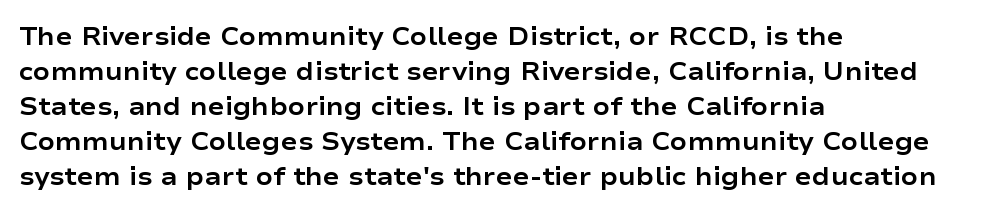
{"italic": "no", "bold": "yes", "underline": "no", "align": "left", "line_spacing": "normal", "line_spacing_ratio": 1.4, "letter_spacing": "normal", "letter_spacing_em": 0.0, "glyph_px": 25}
